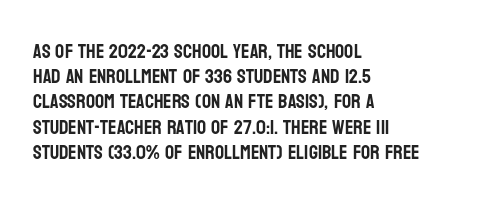
The image shows 20 px text type, upright; set left-aligned, normal line spacing (1.26x), normal letter spacing, not underlined.
